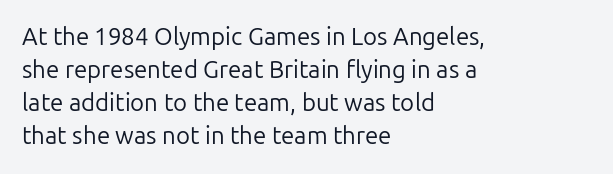
Horizontally, the lines are justified to the leading edge only. A roman cut, with each character standing at attention. The lines sit at an ordinary, default distance from one another. The font sits on the lighter half of the weight spectrum, regular included. Just letters on the line, the space beneath them empty. Standard letterfit; no display-style spreading of the glyphs.
